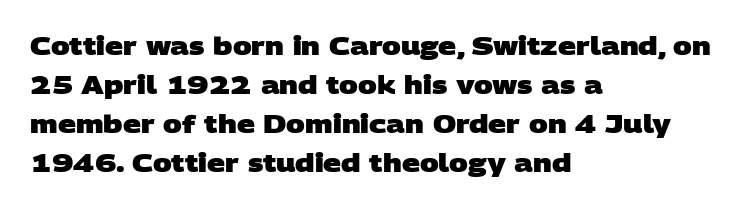
Q: Is the text bold? A: Yes.
Q: Is the text underlined? A: No.
Q: How is the paragraph aligned? A: Left-aligned.
Q: Is the spacing between letters normal or unusually wide? A: Normal.
Q: Is the spacing between lines tight, normal or loose? A: Normal.
